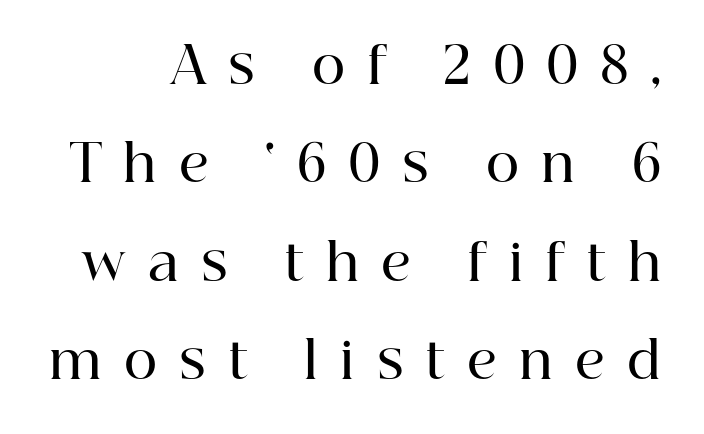
The image shows 51 px semibold serif type, upright; set loose line spacing (1.93x), unusually wide letter spacing (+0.44 em), not underlined; high stroke contrast and a medium x-height.
